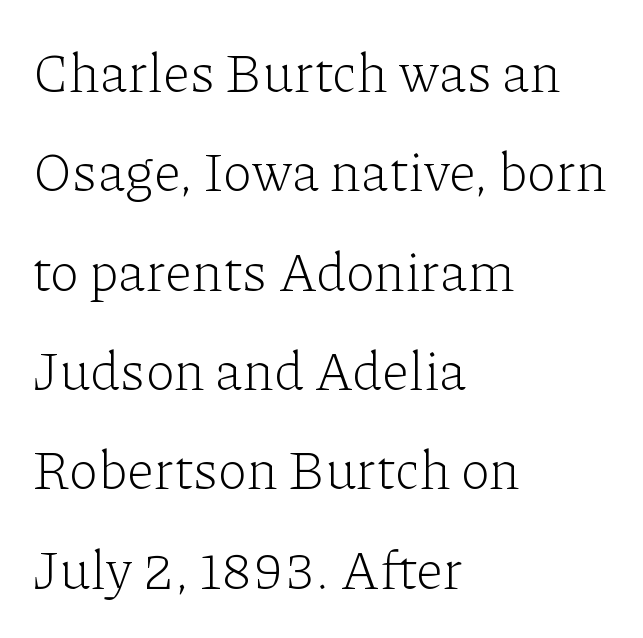
The image shows 54 px light serif type, upright; set left-aligned, line spacing 1.84x, normal letter spacing, not underlined; low stroke contrast and a medium x-height.
